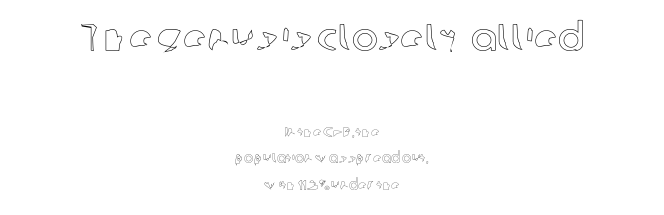
Q: Is the text italic (slanted)? A: No, it is upright.
Q: Is the text underlined? A: No.
Q: How is the paragraph aligned? A: Centered.
Q: Is the spacing between letters normal or unusually wide? A: Normal.
Q: Is the spacing between lines tight, normal or loose? A: Loose.
Q: Which block of text is set in a larger size, the first (top) or the second (bottom)? A: The first (top) one.
Q: Width (condensed, normal, or wide)? A: Normal.
Q: x-height? A: Medium.
Q: Monospaced? A: No.
